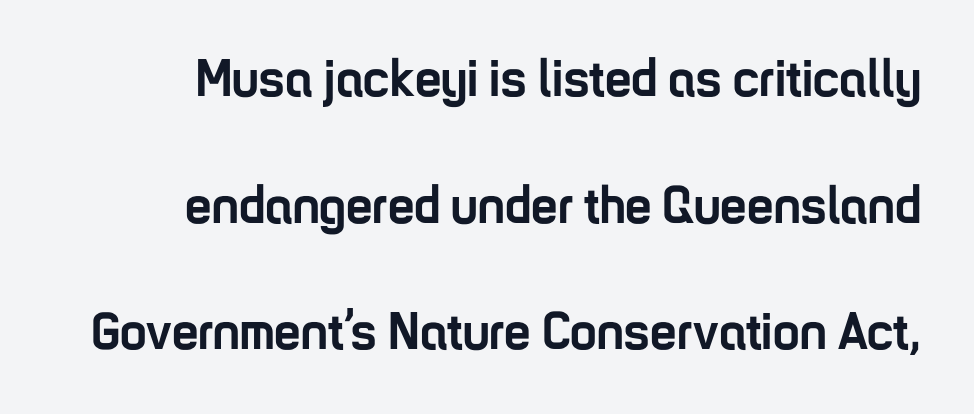
The image shows 53 px semibold, condensed sans-serif type, upright; set right-aligned, loose line spacing (2.39x), normal letter spacing, not underlined; low stroke contrast and a medium x-height.
